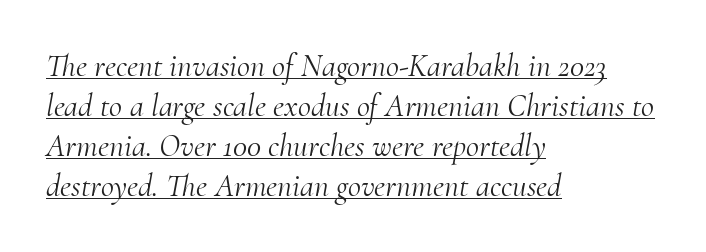
The passage is arranged the way most books set body copy — flush left. Observe the serifs anchoring each vertical stroke in this sample. A typesetter would call this zero additional tracking. A typesetter would call this proportional, since set widths differ per character. Heft: none added — not bold. The passage shown is underscored from start to finish.
